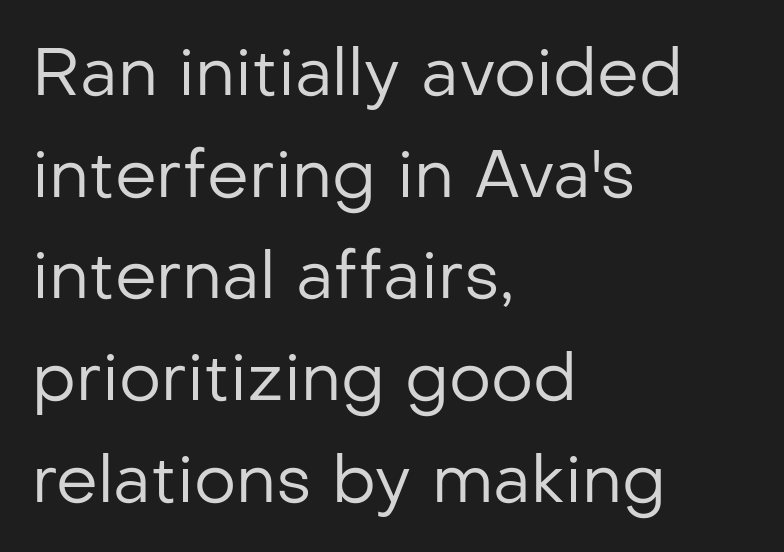
The image shows 66 px regular-weight sans-serif type, upright; set left-aligned, normal line spacing (1.54x), normal letter spacing, not underlined; low stroke contrast and a medium x-height.
